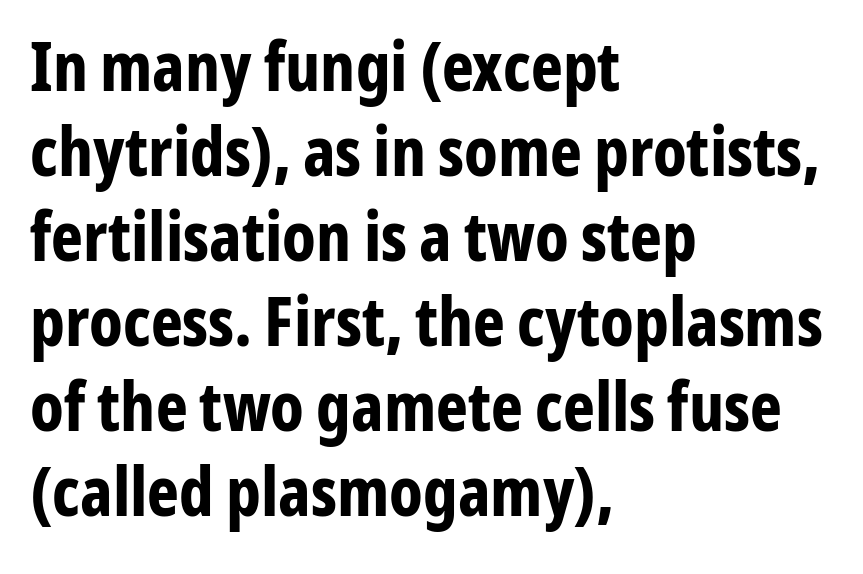
The image shows 68 px bold, condensed sans-serif type, upright; set left-aligned, normal line spacing (1.25x), normal letter spacing, not underlined; low stroke contrast and a medium x-height.
